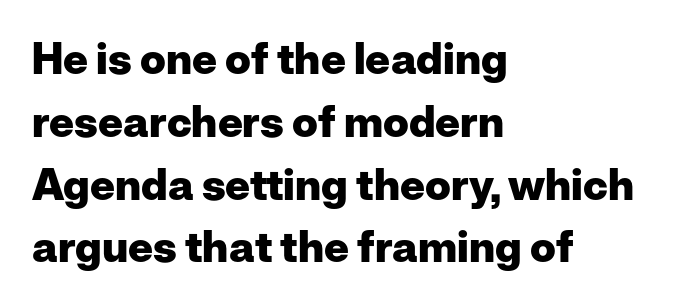
The passage shown is typed in a proportional face where columns would drift. Reading down the block, your eye returns to a fixed left position each line. The space between consecutive lines is moderate. How are the letters spaced? Ordinarily, with no added tracking. Serif or sans? Sans — the stroke terminals are bare. Has an underline been added? It has not.
